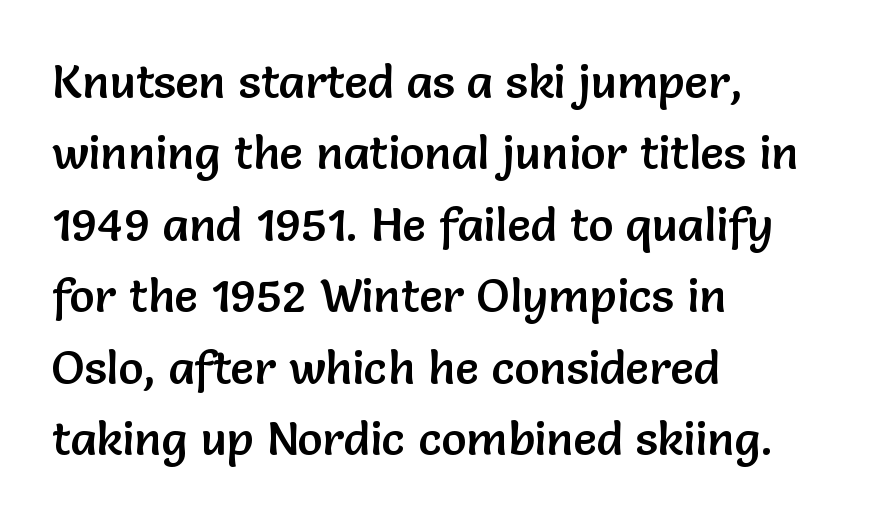
Posture: straight, roman, zero tilt. Reading down the column, the eye jumps a familiar distance to each next line. The compositor pushed each line to the left boundary. Underlining? Definitely not there.
